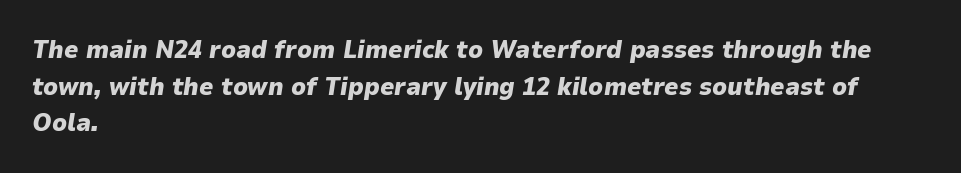
{"italic": "yes", "lean": "right", "slant_degrees": 9, "bold": "yes", "underline": "no", "align": "left", "line_spacing": "normal", "line_spacing_ratio": 1.47, "letter_spacing": "normal", "letter_spacing_em": 0.0, "glyph_px": 25}
